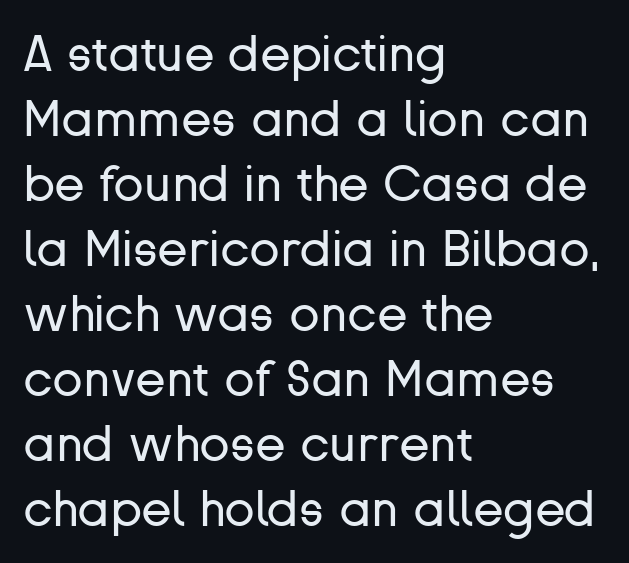
The image shows 50 px regular-weight sans-serif type, upright; set left-aligned, normal line spacing (1.3x), normal letter spacing, not underlined; low stroke contrast and a medium x-height.
